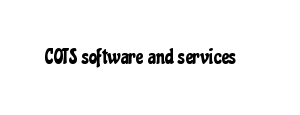
{"italic": "no", "underline": "no", "letter_spacing": "normal", "letter_spacing_em": 0.0, "glyph_px": 21}
